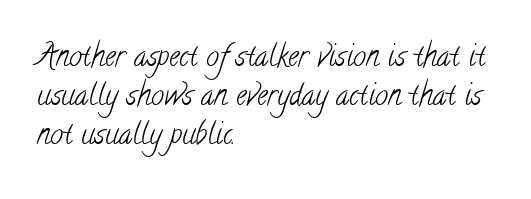
Vertically, the passage feels balanced, rows spaced as you'd expect. Only glyphs here, with clear space below each row. Check where the strokes stop: tiny serifs finish them off. Glyph-to-glyph distance matches everyday printed text. Think standard paragraph weight, or any step lighter than that.
